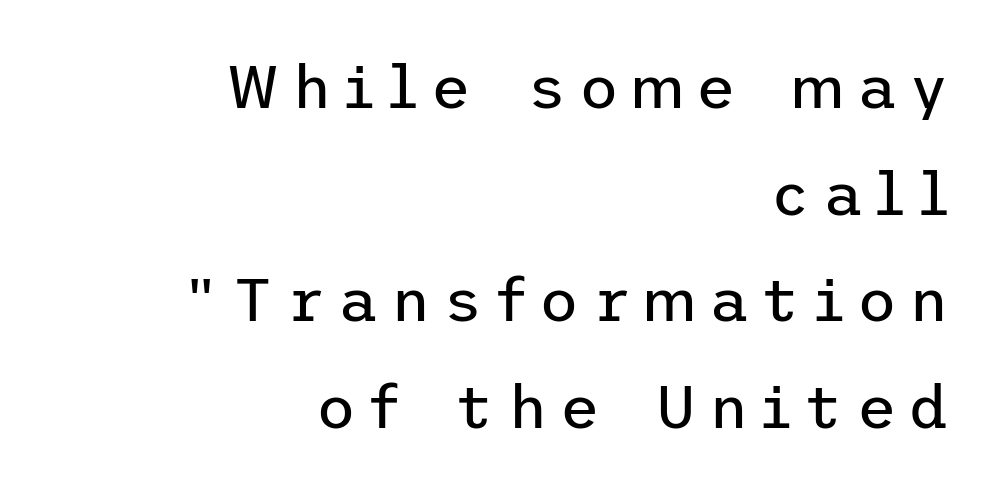
Q: Is the text bold? A: No.
Q: Is the text italic (slanted)? A: No, it is upright.
Q: Is the typeface a serif or a sans-serif typeface? A: Sans-serif.
Q: Is the text underlined? A: No.
Q: How is the paragraph aligned? A: Right-aligned.
Q: Is the spacing between letters normal or unusually wide? A: Unusually wide.
Q: Width (condensed, normal, or wide)? A: Normal.
Q: Stroke contrast? A: Low.
Q: x-height? A: Medium.
